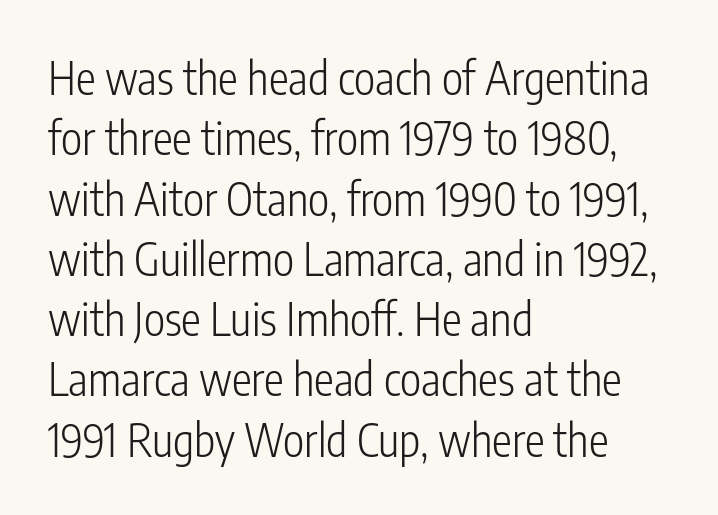
{"serif": "no", "italic": "no", "bold": "no", "weight": "light", "width": "condensed", "stroke_contrast": "low", "x_height": "medium", "monospaced": "no", "underline": "no", "align": "left", "line_spacing": "normal", "line_spacing_ratio": 1.34, "letter_spacing": "normal", "letter_spacing_em": 0.0, "glyph_px": 45}
